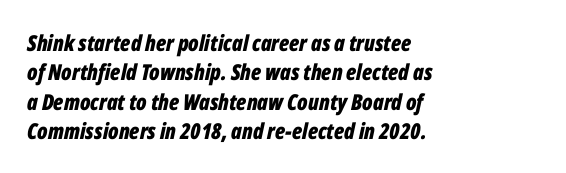
This rendering leaves character spacing at its baseline value. These lines were composed using italics. Strokes here are thick enough to call this a true bold. The area under the type is left untouched. Normally led — the rows are evenly, conventionally spaced.
